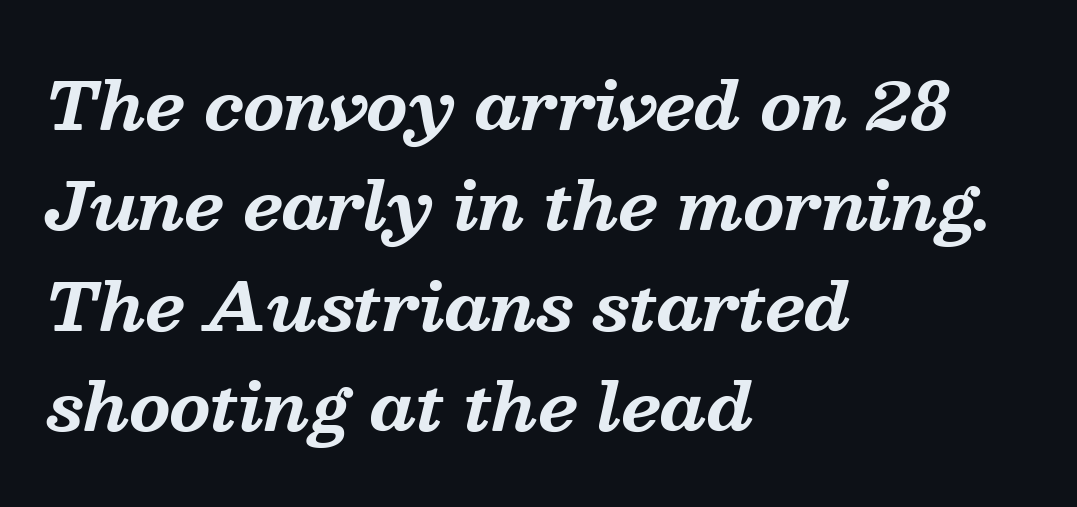
The image shows 66 px bold serif type, italic (leaning right); set left-aligned, normal line spacing (1.52x), normal letter spacing, not underlined; medium stroke contrast and a medium x-height.
